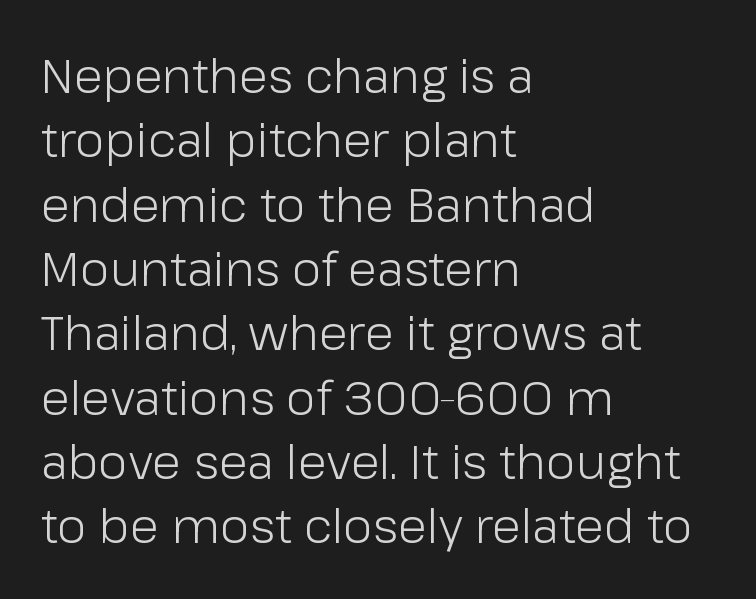
Bare-footed words on every line. Every character sits straight up, as roman type does. These lines are set flush left with a ragged right edge. Note the varied advance widths — an 'i' is clearly narrower than an 'm'. Leading matches the norm, producing a regular column. Nothing unusual about the tracking: characters are spaced as the font intends.
